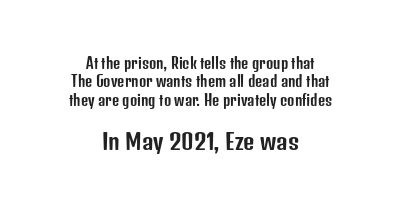
Q: Is the text italic (slanted)? A: No, it is upright.
Q: Is the text underlined? A: No.
Q: How is the paragraph aligned? A: Centered.
Q: Is the spacing between letters normal or unusually wide? A: Normal.
Q: Is the spacing between lines tight, normal or loose? A: Normal.
Q: Which block of text is set in a larger size, the first (top) or the second (bottom)? A: The second (bottom) one.
